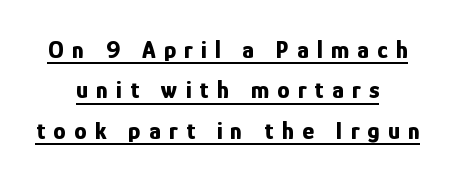
Q: Is the text bold? A: Yes.
Q: Is the text italic (slanted)? A: No, it is upright.
Q: Is the text underlined? A: Yes.
Q: How is the paragraph aligned? A: Centered.
Q: Is the spacing between letters normal or unusually wide? A: Unusually wide.
Q: Is the spacing between lines tight, normal or loose? A: Normal.
